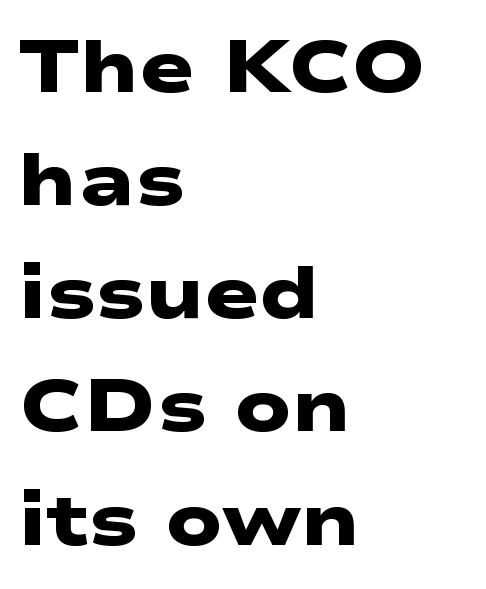
{"serif": "no", "bold": "yes", "weight": "heavy", "width": "wide", "stroke_contrast": "low", "x_height": "medium", "monospaced": "no", "underline": "no", "align": "left", "line_spacing": "normal", "line_spacing_ratio": 1.55, "letter_spacing": "normal", "letter_spacing_em": 0.0, "glyph_px": 73}
